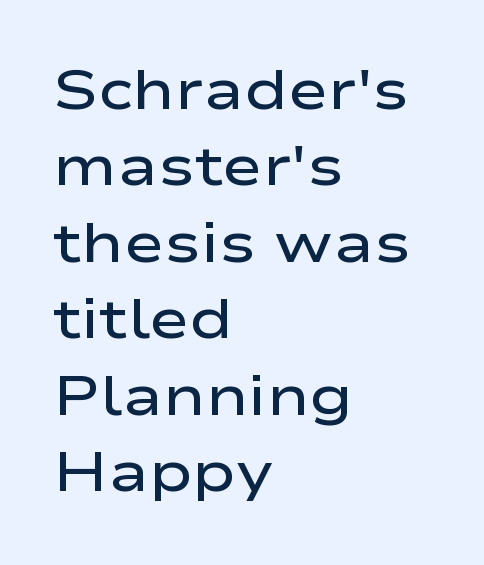
Q: Is the text bold? A: Semi-bold.
Q: Is the text italic (slanted)? A: No, it is upright.
Q: Is the typeface a serif or a sans-serif typeface? A: Sans-serif.
Q: Is the text underlined? A: No.
Q: How is the paragraph aligned? A: Left-aligned.
Q: Is the spacing between letters normal or unusually wide? A: Normal.
Q: Is the spacing between lines tight, normal or loose? A: Normal.
Q: Width (condensed, normal, or wide)? A: Wide.
Q: Stroke contrast? A: Low.
Q: x-height? A: Medium.
Q: Monospaced? A: No.
